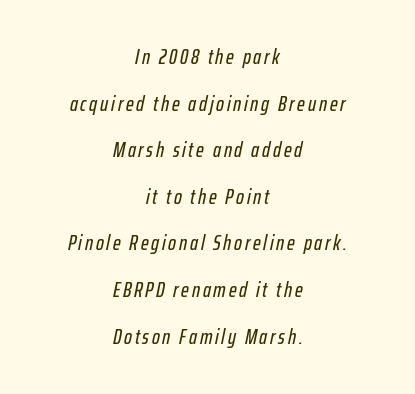
The rag falls on both sides of this text block equally. Nobody drew a line under any word here. Would a proofreader flag this as italicized? Yes. The block of text is sparse from top to bottom, with ample space between rows.
